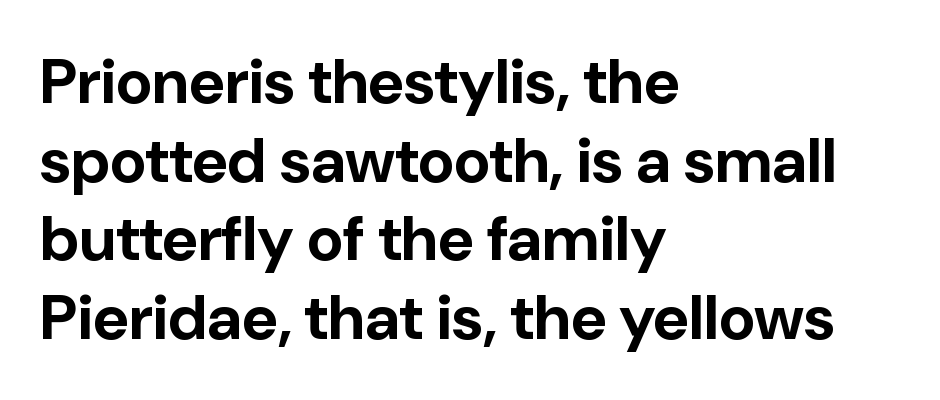
Q: Is the text bold? A: Yes.
Q: Is the text italic (slanted)? A: No, it is upright.
Q: Is the typeface a serif or a sans-serif typeface? A: Sans-serif.
Q: Is the text underlined? A: No.
Q: How is the paragraph aligned? A: Left-aligned.
Q: Is the spacing between letters normal or unusually wide? A: Normal.
Q: Is the spacing between lines tight, normal or loose? A: Normal.
Q: Width (condensed, normal, or wide)? A: Normal.
Q: Stroke contrast? A: Low.
Q: x-height? A: Medium.
Q: Monospaced? A: No.
